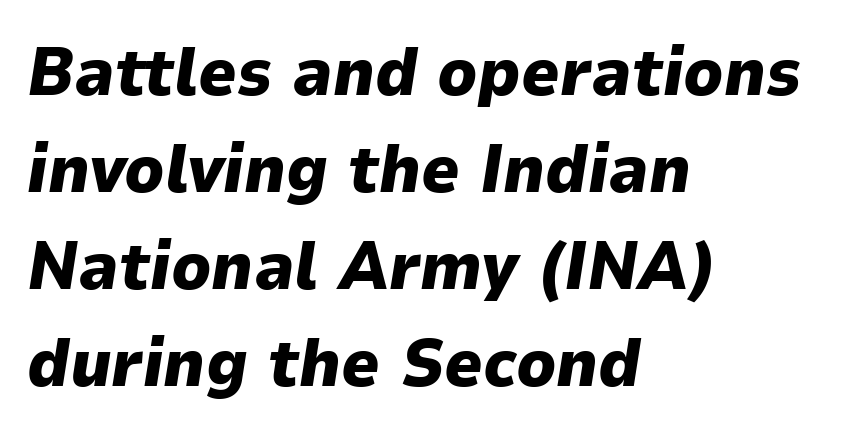
{"italic": "yes", "lean": "right", "slant_degrees": 9, "bold": "yes", "weight": "heavy", "width": "normal", "stroke_contrast": "low", "x_height": "medium", "monospaced": "no", "underline": "no", "align": "left", "line_spacing": "normal", "line_spacing_ratio": 1.45, "letter_spacing": "normal", "letter_spacing_em": 0.0, "glyph_px": 67}
